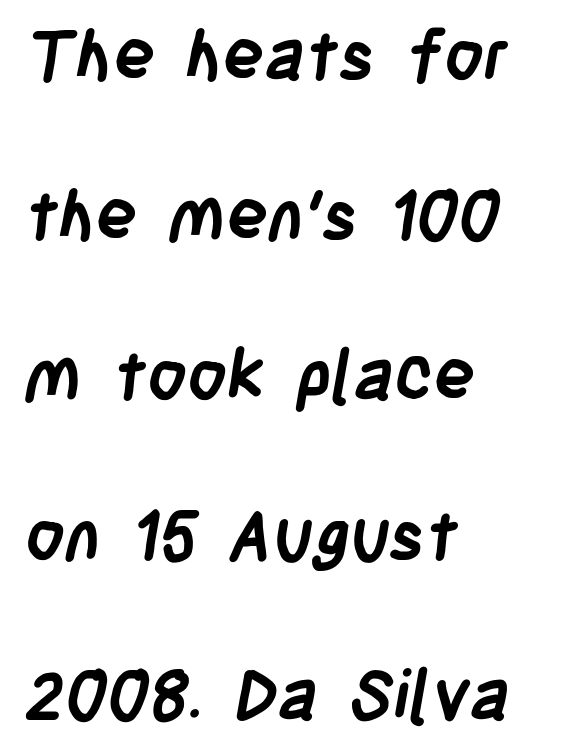
Q: Is the text bold? A: Yes.
Q: Is the typeface a serif or a sans-serif typeface? A: Sans-serif.
Q: Is the text underlined? A: No.
Q: How is the paragraph aligned? A: Left-aligned.
Q: Is the spacing between letters normal or unusually wide? A: Normal.
Q: Is the spacing between lines tight, normal or loose? A: Loose.
Q: Width (condensed, normal, or wide)? A: Condensed.
Q: Stroke contrast? A: Low.
Q: x-height? A: Large.
Q: Monospaced? A: No.
